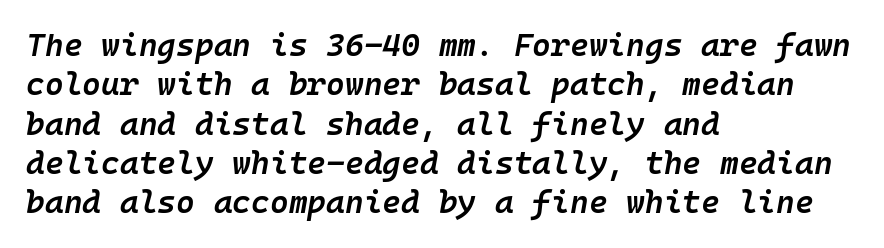
The image shows 32 px semibold type, italic (leaning right), monospaced; set left-aligned, line spacing 1.23x, normal letter spacing, not underlined; low stroke contrast and a medium x-height.
